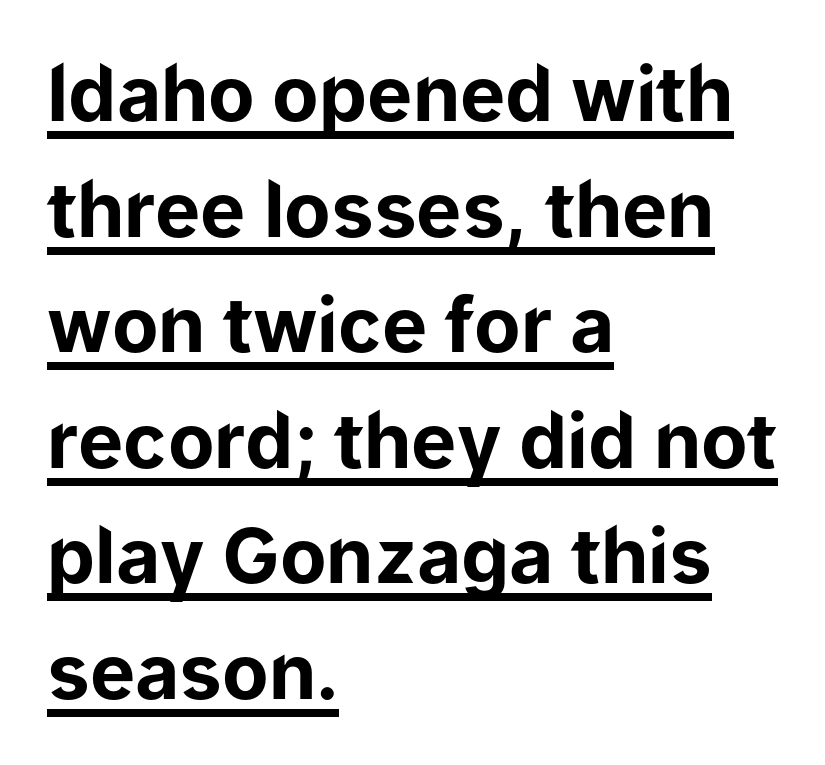
Bold? Absolutely — the strokes are thick and heavy. Italic: no, the glyphs are upright roman. Letterform terminals end flat and unadorned throughout the passage. Note the varied advance widths — an 'i' is clearly narrower than an 'm'. Evenly set lines give the paragraph a standard silhouette.
